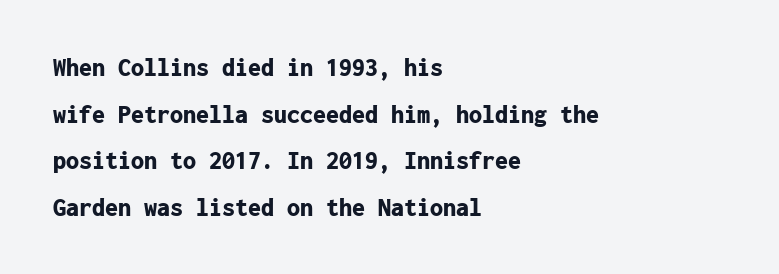
Q: Is the text bold? A: Yes.
Q: Is the text italic (slanted)? A: No, it is upright.
Q: Is the text underlined? A: No.
Q: How is the paragraph aligned? A: Left-aligned.
Q: Is the spacing between letters normal or unusually wide? A: Normal.
